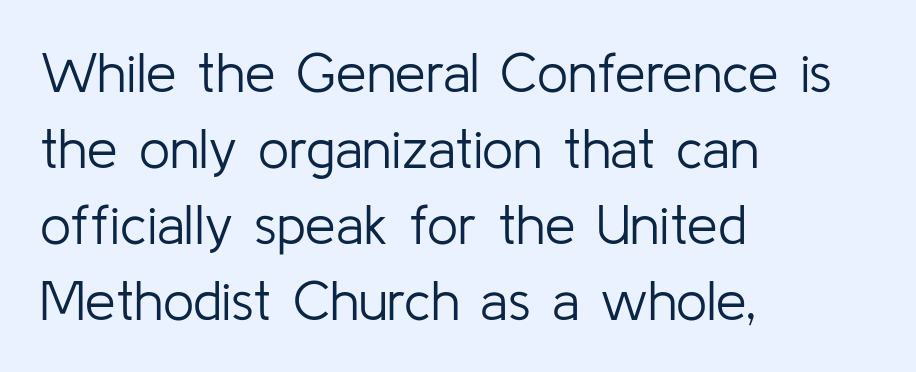
The image shows 55 px light sans-serif type, upright; set left-aligned, normal line spacing (1.38x), normal letter spacing, not underlined; low stroke contrast and a medium x-height.
